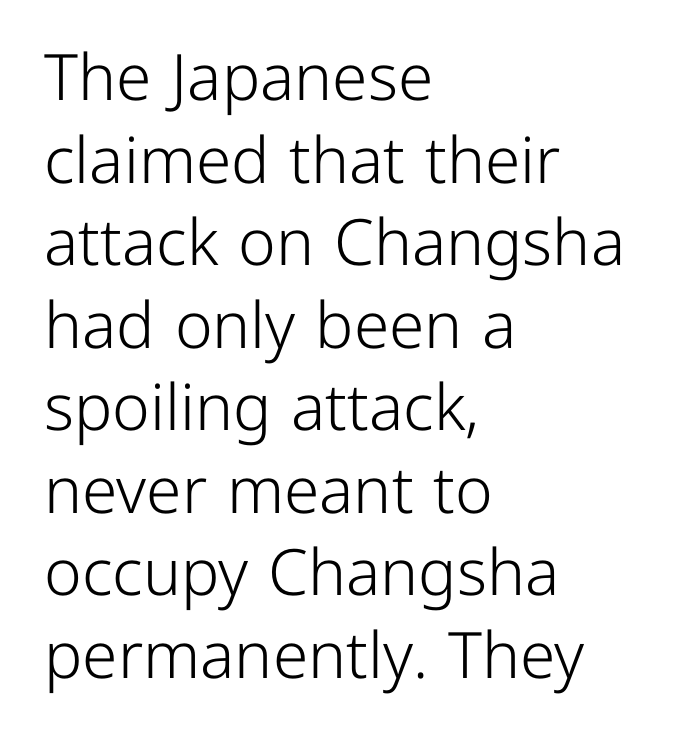
{"serif": "no", "italic": "no", "bold": "no", "weight": "light", "width": "normal", "stroke_contrast": "low", "x_height": "medium", "monospaced": "no", "underline": "no", "align": "left", "line_spacing": "normal", "line_spacing_ratio": 1.29, "letter_spacing": "normal", "letter_spacing_em": 0.0, "glyph_px": 64}
